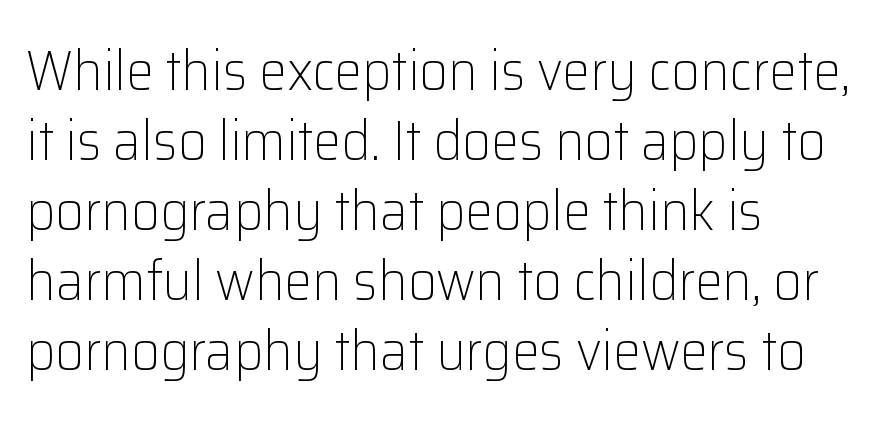
The image shows 56 px light sans-serif type, upright; set left-aligned, normal line spacing (1.25x), normal letter spacing, not underlined; low stroke contrast and a medium x-height.
